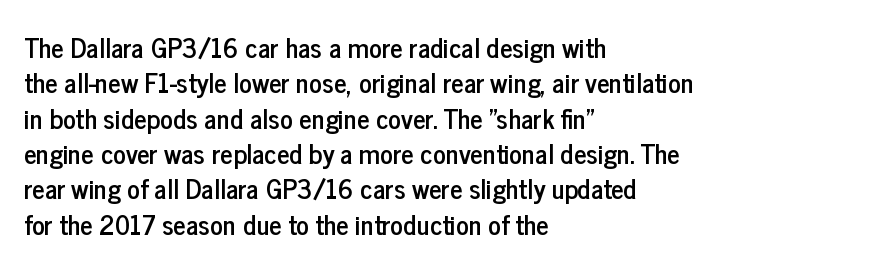
Interline gaps are of average width in this sample. The axis of the letterforms is exactly vertical. Casual observation: everything's shoved over to the left. These lines keep a tight, regular rhythm from letter to letter. Unmarked baselines from the first word to the last.
